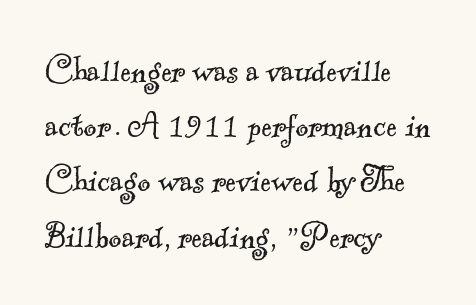
{"serif": "yes", "bold": "no", "weight": "light", "width": "normal", "x_height": "small", "monospaced": "no", "underline": "no", "align": "left", "line_spacing": "normal", "line_spacing_ratio": 1.38, "letter_spacing": "normal", "letter_spacing_em": 0.0, "glyph_px": 40}
